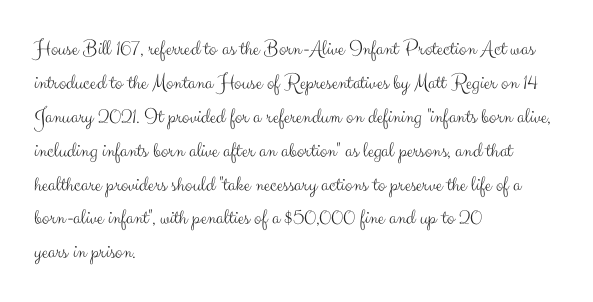
Q: Is the text bold? A: No.
Q: Is the text italic (slanted)? A: Yes.
Q: Is the text underlined? A: No.
Q: How is the paragraph aligned? A: Left-aligned.
Q: Is the spacing between letters normal or unusually wide? A: Normal.
Q: Is the spacing between lines tight, normal or loose? A: Normal.
